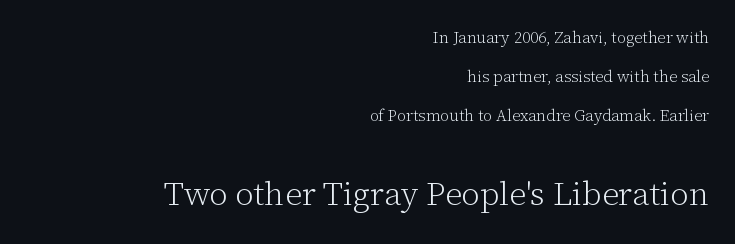
{"serif": "yes", "italic": "no", "bold": "no", "weight": "light", "width": "normal", "stroke_contrast": "low", "x_height": "medium", "monospaced": "no", "underline": "no", "align": "right", "line_spacing": "loose", "line_spacing_ratio": 2.45, "letter_spacing": "normal", "letter_spacing_em": 0.0, "larger_block": "second", "size_ratio": 2.06, "glyph_px": 33}
